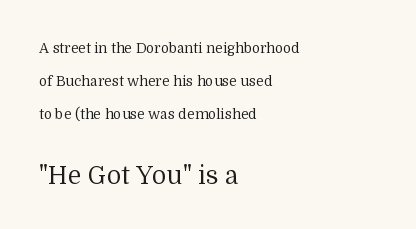
Stem width sits at or under what a default text font uses. Which chunk is bigger? The second one — the bottom block dwarfs the top. Casual observation: everything's shoved over to the left. The space between consecutive lines is lavish. The space directly below the letters is spotless.
